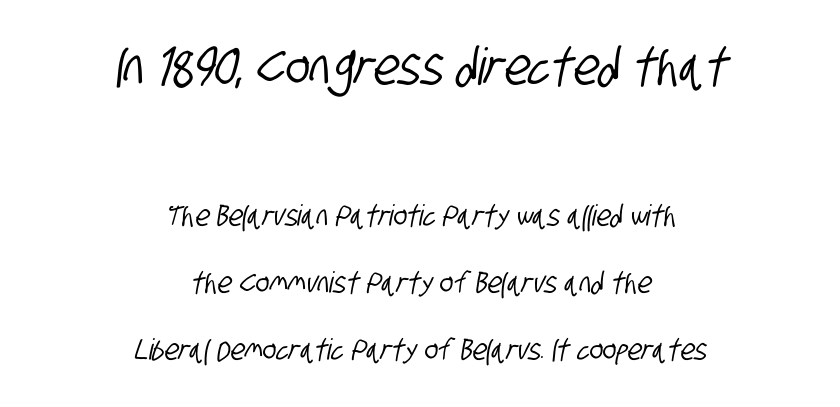
{"serif": "no", "width": "condensed", "stroke_contrast": "low", "x_height": "large", "monospaced": "no", "underline": "no", "align": "center", "line_spacing": "loose", "line_spacing_ratio": 2.31, "letter_spacing": "normal", "letter_spacing_em": 0.0, "larger_block": "first", "size_ratio": 1.76, "glyph_px": 51}
